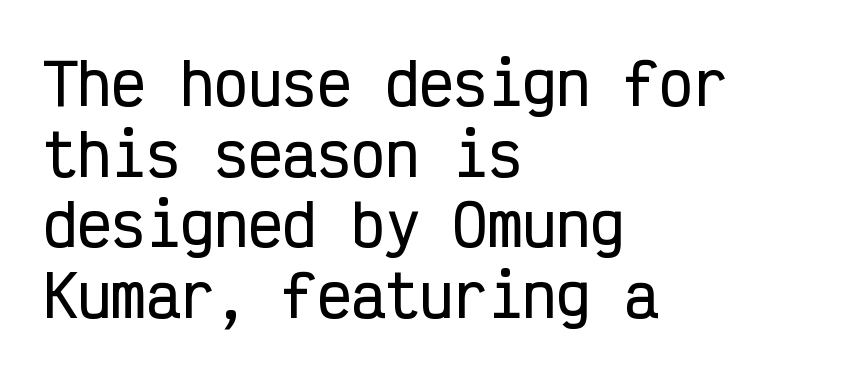
Spacing verdict: monospaced, one width for all characters. This is roman type, the default non-slanted kind. Check where the strokes stop: nothing finishes them off — pure sans. The zone under the glyphs is completely vacant. Line starts are locked; line ends wander. The type is set solid horizontally, with unmodified tracking.
